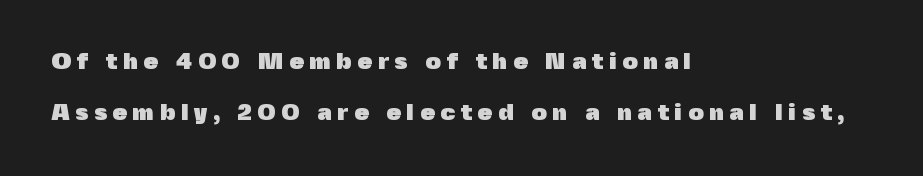
The image shows 24 px bold type, upright; set left-aligned, loose line spacing (2.11x), unusually wide letter spacing (+0.22 em), not underlined.
